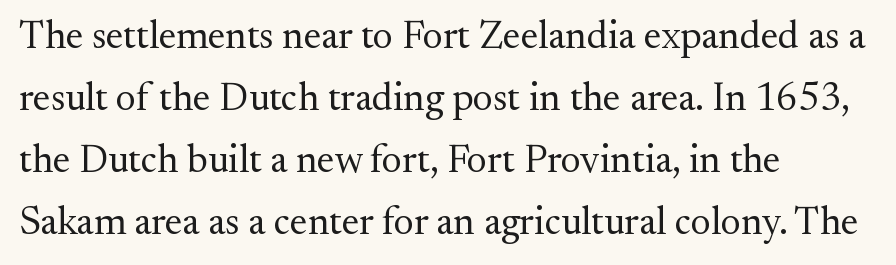
Q: Is the text bold? A: No.
Q: Is the text italic (slanted)? A: No, it is upright.
Q: Is the typeface a serif or a sans-serif typeface? A: Serif.
Q: Is the text underlined? A: No.
Q: How is the paragraph aligned? A: Left-aligned.
Q: Is the spacing between letters normal or unusually wide? A: Normal.
Q: Is the spacing between lines tight, normal or loose? A: Normal.
Q: Width (condensed, normal, or wide)? A: Normal.
Q: Stroke contrast? A: Medium.
Q: x-height? A: Small.
Q: Monospaced? A: No.
